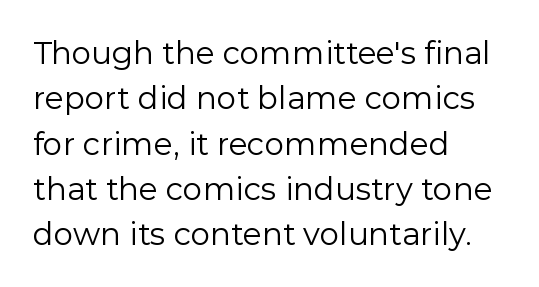
{"serif": "no", "italic": "no", "bold": "no", "weight": "regular", "width": "normal", "stroke_contrast": "low", "x_height": "medium", "monospaced": "no", "underline": "no", "align": "left", "line_spacing": "normal", "line_spacing_ratio": 1.46, "letter_spacing": "normal", "letter_spacing_em": 0.0, "glyph_px": 31}
